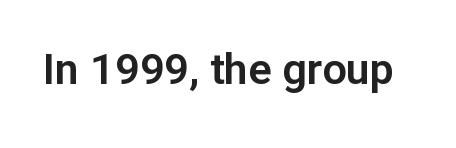
Q: Is the text italic (slanted)? A: No, it is upright.
Q: Is the typeface a serif or a sans-serif typeface? A: Sans-serif.
Q: Is the text underlined? A: No.
Q: Is the spacing between letters normal or unusually wide? A: Normal.
Q: Width (condensed, normal, or wide)? A: Normal.
Q: Stroke contrast? A: Low.
Q: x-height? A: Medium.
Q: Monospaced? A: No.
